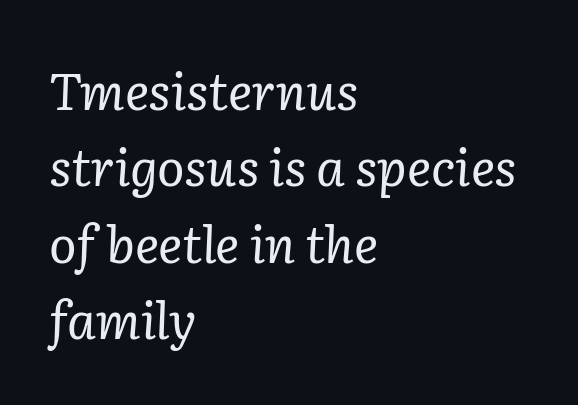
The image shows 51 px regular-weight serif type, italic (leaning right); set left-aligned, normal line spacing (1.5x), normal letter spacing, not underlined; low stroke contrast and a medium x-height.
